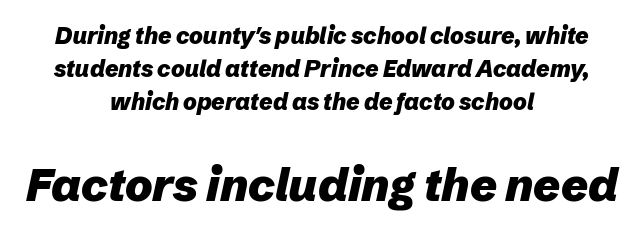
{"italic": "yes", "lean": "right", "slant_degrees": 12, "bold": "yes", "weight": "heavy", "width": "normal", "stroke_contrast": "low", "x_height": "medium", "monospaced": "no", "underline": "no", "align": "center", "line_spacing": "normal", "line_spacing_ratio": 1.43, "letter_spacing": "normal", "letter_spacing_em": 0.0, "larger_block": "second", "size_ratio": 2.0, "glyph_px": 46}
